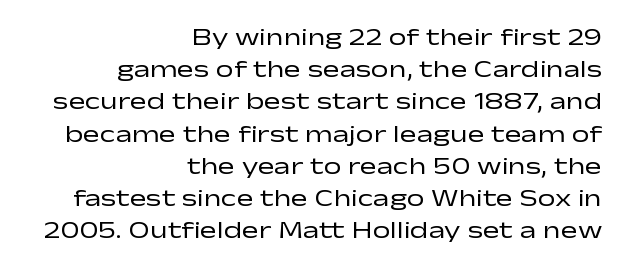
Q: Is the text bold? A: No.
Q: Is the text italic (slanted)? A: No, it is upright.
Q: Is the text underlined? A: No.
Q: How is the paragraph aligned? A: Right-aligned.
Q: Is the spacing between letters normal or unusually wide? A: Normal.
Q: Is the spacing between lines tight, normal or loose? A: Normal.
